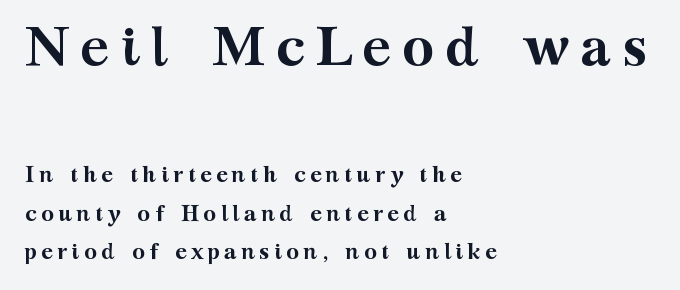
{"serif": "yes", "italic": "no", "bold": "yes", "weight": "semibold", "width": "wide", "stroke_contrast": "medium", "x_height": "medium", "monospaced": "no", "underline": "no", "align": "left", "line_spacing_ratio": 1.76, "larger_block": "first", "size_ratio": 2.5, "glyph_px": 55}
